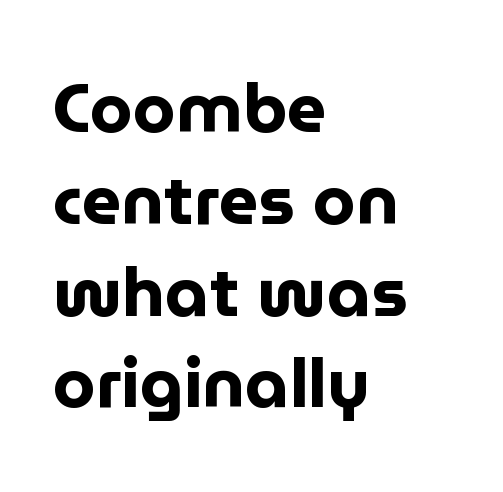
{"serif": "no", "italic": "no", "bold": "yes", "weight": "bold", "width": "normal", "stroke_contrast": "low", "x_height": "medium", "monospaced": "no", "underline": "no", "align": "left", "line_spacing": "normal", "line_spacing_ratio": 1.33, "letter_spacing": "normal", "letter_spacing_em": 0.0, "glyph_px": 69}
